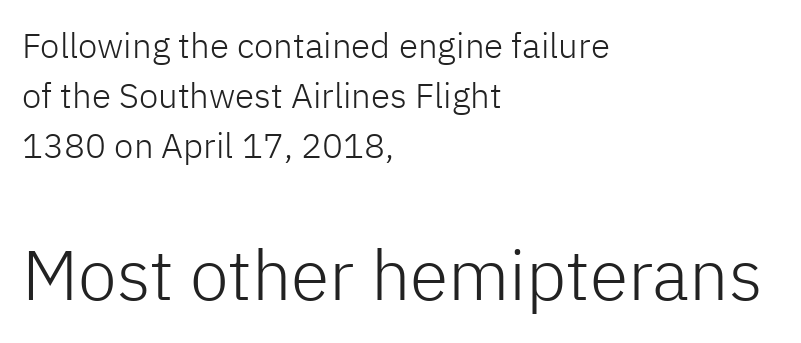
Character widths vary here, with narrow letters taking less room than wide ones. The strokes carry an ordinary text weight at most. Check under the words: just untouched page. Which chunk is bigger? The second one — the bottom block dwarfs the top. Students, note that the glyphs here touch the page at normal intervals.
